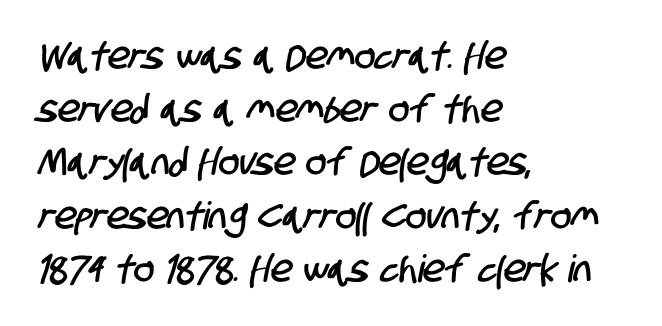
The rendering uses natural spacing where letterforms have individual widths. Default kerning and tracking; the words read as compact shapes. The gap between lines stays unmarked. The rendering shows plain stroke endings on the letterforms — a sans-serif design. Alignment: flush left. A typesetter would call this leading conventional body-copy spacing.
